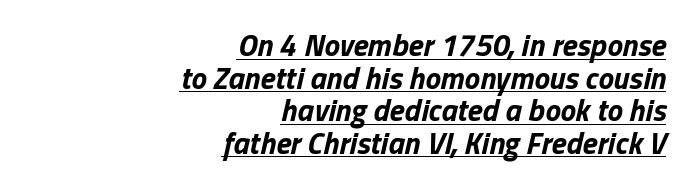
Does extra space separate the letters? No, they use regular spacing. Spacing verdict: proportional, widths tailored to each character. The block of text is dense from top to bottom, with scant space between rows. Has an underline been added? It has. This sample uses an oblique cut, with every glyph tilted off the vertical.
